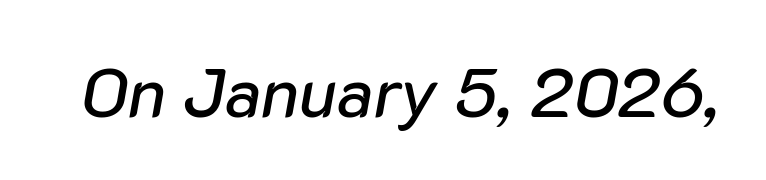
{"italic": "yes", "lean": "right", "slant_degrees": 10, "width": "normal", "stroke_contrast": "low", "x_height": "medium", "monospaced": "no", "underline": "no", "letter_spacing": "normal", "letter_spacing_em": 0.0, "glyph_px": 68}
